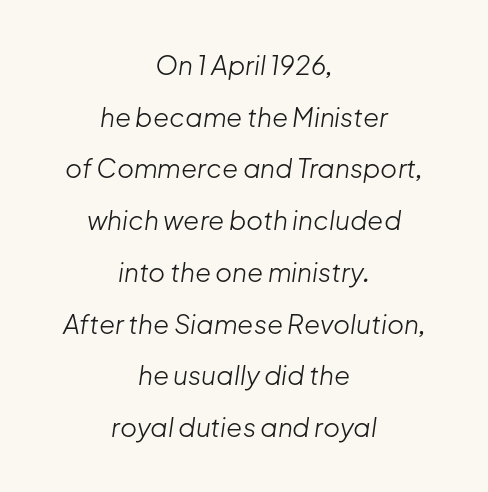
The image shows 26 px text type, italic (leaning right); set centered, loose line spacing (1.99x), normal letter spacing, not underlined.
